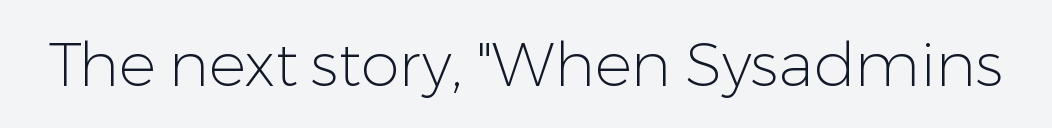
{"serif": "no", "italic": "no", "bold": "no", "weight": "light", "width": "normal", "stroke_contrast": "low", "x_height": "medium", "monospaced": "no", "underline": "no", "letter_spacing": "normal", "letter_spacing_em": 0.0, "glyph_px": 62}
